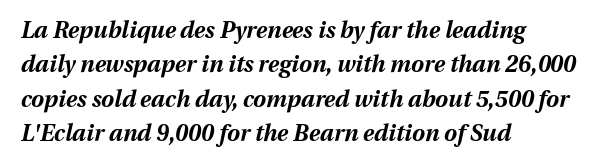
{"italic": "yes", "lean": "right", "slant_degrees": 13, "bold": "yes", "underline": "no", "align": "left", "line_spacing": "normal", "line_spacing_ratio": 1.49, "letter_spacing": "normal", "letter_spacing_em": 0.0, "glyph_px": 23}
